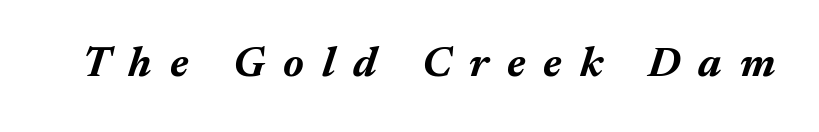
Q: Is the text bold? A: Yes.
Q: Is the text italic (slanted)? A: Yes, it leans right by about 17 degrees.
Q: Is the text underlined? A: No.
Q: Is the spacing between letters normal or unusually wide? A: Unusually wide.
Q: Width (condensed, normal, or wide)? A: Normal.
Q: Stroke contrast? A: Medium.
Q: x-height? A: Medium.
Q: Monospaced? A: No.
